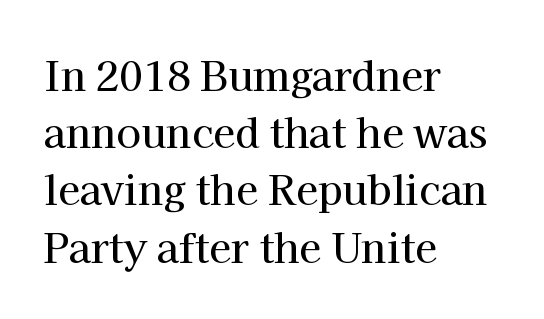
The image shows 40 px serif type, upright; set left-aligned, normal line spacing (1.43x), normal letter spacing, not underlined; high stroke contrast and a medium x-height.
